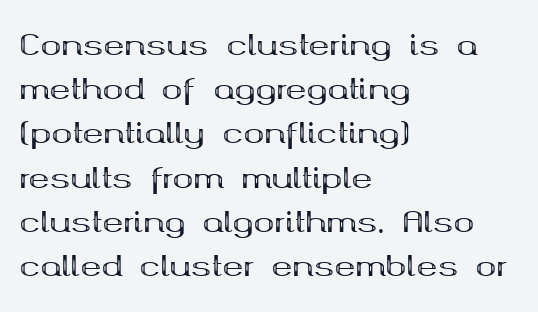
{"serif": "yes", "italic": "no", "bold": "yes", "weight": "bold", "width": "wide", "stroke_contrast": "medium", "x_height": "medium", "monospaced": "no", "underline": "no", "align": "left", "line_spacing": "normal", "line_spacing_ratio": 1.58, "letter_spacing": "normal", "letter_spacing_em": 0.0, "glyph_px": 28}
